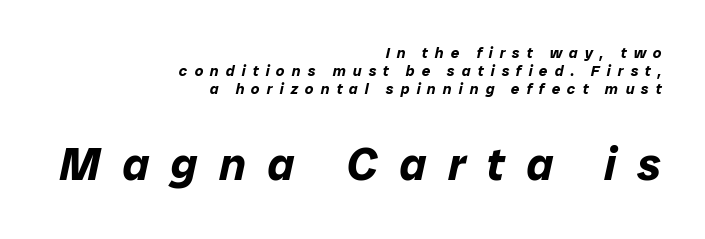
The image shows 46 px bold type, italic (leaning right); set right-aligned, line spacing 1.21x, unusually wide letter spacing (+0.47 em), not underlined; the second (bottom) block is 3.07x larger; low stroke contrast and a medium x-height.
